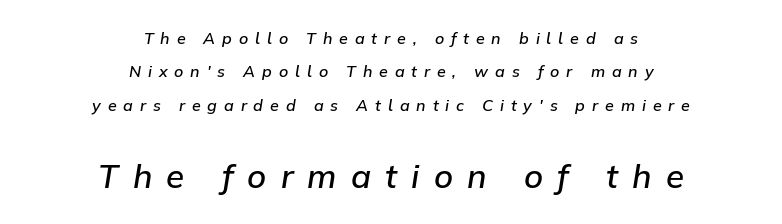
{"italic": "yes", "lean": "right", "slant_degrees": 9, "bold": "semi", "weight": "semibold", "width": "normal", "stroke_contrast": "low", "x_height": "medium", "monospaced": "no", "underline": "no", "align": "center", "line_spacing": "loose", "line_spacing_ratio": 2.09, "letter_spacing": "wide", "letter_spacing_em": 0.43, "larger_block": "second", "size_ratio": 2.06, "glyph_px": 33}
